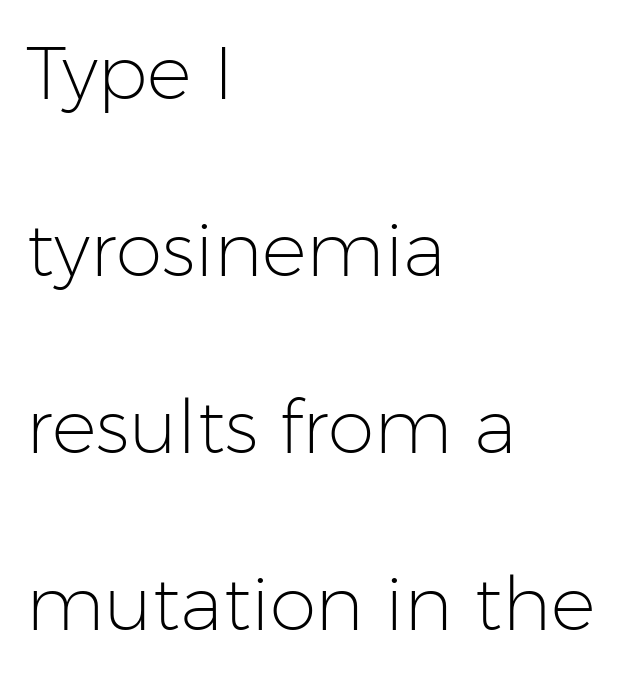
Decoration check: the copy has no underline. Letters have the restrained weight of plain body copy at most. Here the designer chose a conventional face with non-uniform glyph widths. The type family on display is of the sans-serif kind.
